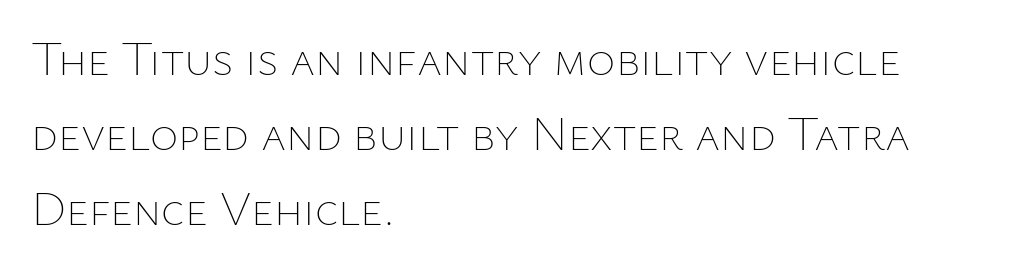
{"italic": "no", "bold": "no", "weight": "thin", "width": "normal", "stroke_contrast": "low", "x_height": "medium", "monospaced": "no", "underline": "no", "align": "left", "line_spacing": "normal", "line_spacing_ratio": 1.56, "letter_spacing": "normal", "letter_spacing_em": 0.0, "glyph_px": 48}
